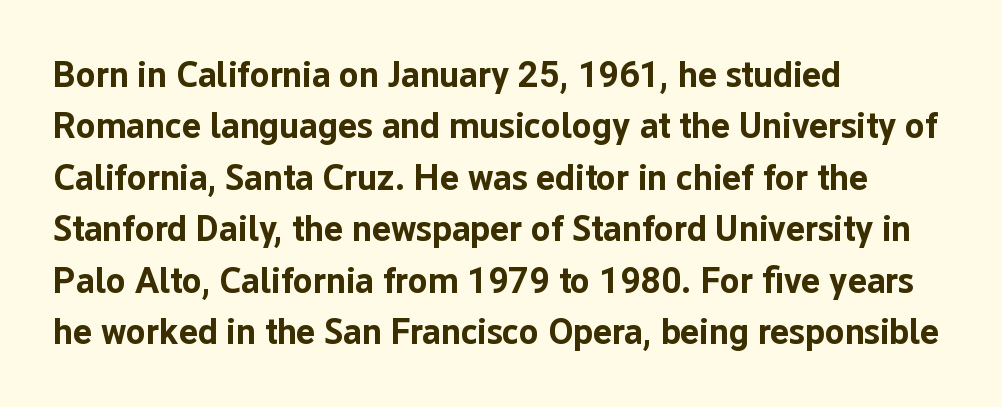
{"serif": "no", "italic": "no", "bold": "yes", "weight": "bold", "width": "normal", "stroke_contrast": "low", "x_height": "medium", "monospaced": "no", "underline": "no", "align": "left", "line_spacing": "normal", "line_spacing_ratio": 1.43, "letter_spacing": "normal", "letter_spacing_em": 0.0, "glyph_px": 36}
